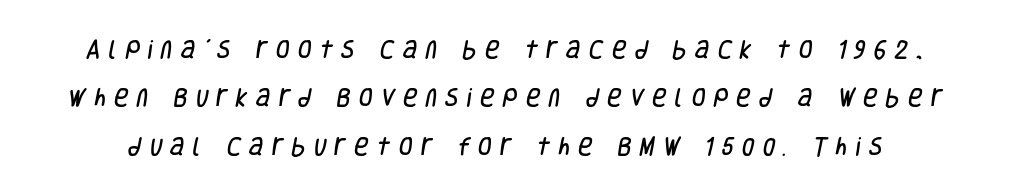
Words appear elongated and porous because spacing is wide. The zone under the glyphs is completely vacant. The rendering uses a large line-height, opening up the rows.
